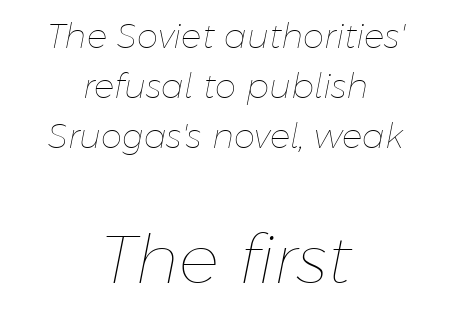
{"italic": "yes", "lean": "right", "slant_degrees": 11, "bold": "no", "weight": "thin", "width": "normal", "stroke_contrast": "low", "x_height": "medium", "monospaced": "no", "underline": "no", "align": "center", "line_spacing": "normal", "line_spacing_ratio": 1.47, "letter_spacing": "normal", "letter_spacing_em": 0.0, "larger_block": "second", "size_ratio": 1.97, "glyph_px": 67}
